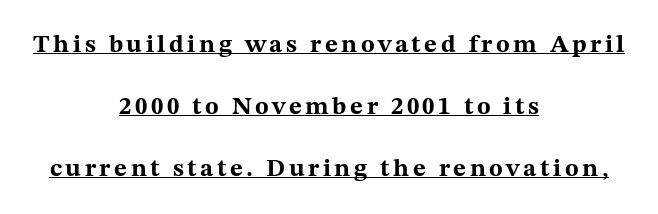
Which margin do the lines hug? Neither — every line sits in the middle. The lines are spread far apart with generous leading. Weight: bold. Honestly, the underline is the first thing you notice here. The font's upright variant was chosen for this text.
